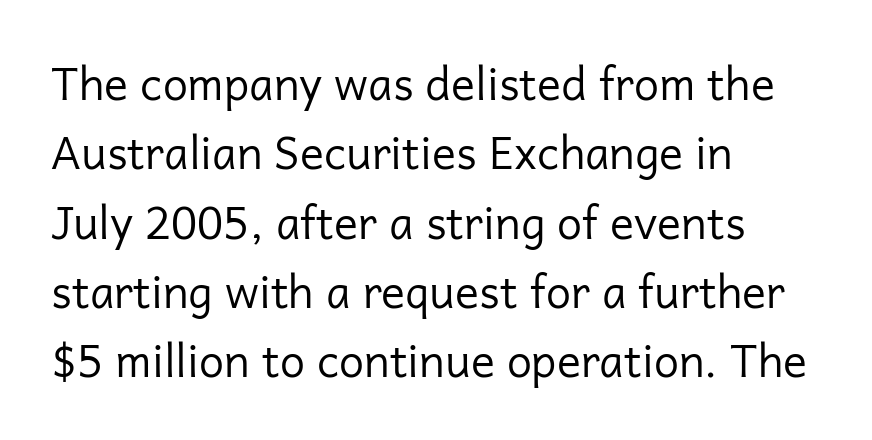
The image shows 45 px regular-weight sans-serif type, upright; set left-aligned, normal line spacing (1.54x), normal letter spacing, not underlined; low stroke contrast and a medium x-height.
